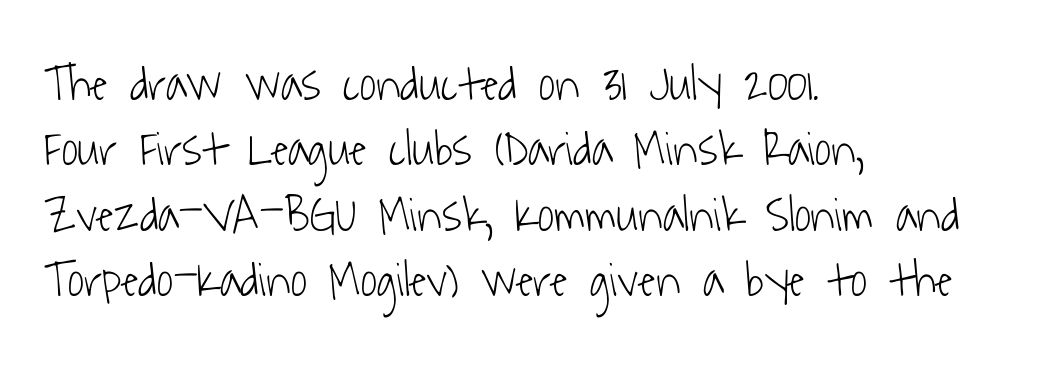
Q: Is the text bold? A: No.
Q: Is the typeface a serif or a sans-serif typeface? A: Sans-serif.
Q: Is the text underlined? A: No.
Q: How is the paragraph aligned? A: Left-aligned.
Q: Is the spacing between letters normal or unusually wide? A: Normal.
Q: Is the spacing between lines tight, normal or loose? A: Normal.
Q: Width (condensed, normal, or wide)? A: Condensed.
Q: Stroke contrast? A: Low.
Q: x-height? A: Medium.
Q: Monospaced? A: No.
